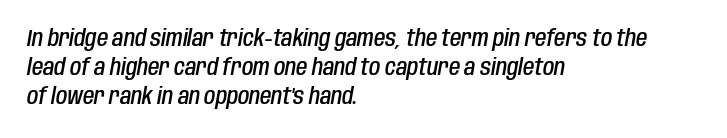
On the weight axis this lands at semibold, roughly 600. If you drew a ruler down the left edge, every line would touch it. Has an underline been added? It has not. How are the letters spaced? Ordinarily, with no added tracking.
